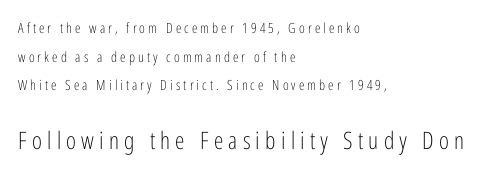
The image shows 24 px text type, upright; set left-aligned, loose line spacing (2.04x), unusually wide letter spacing (+0.22 em), not underlined; the second (bottom) block is 1.71x larger.
